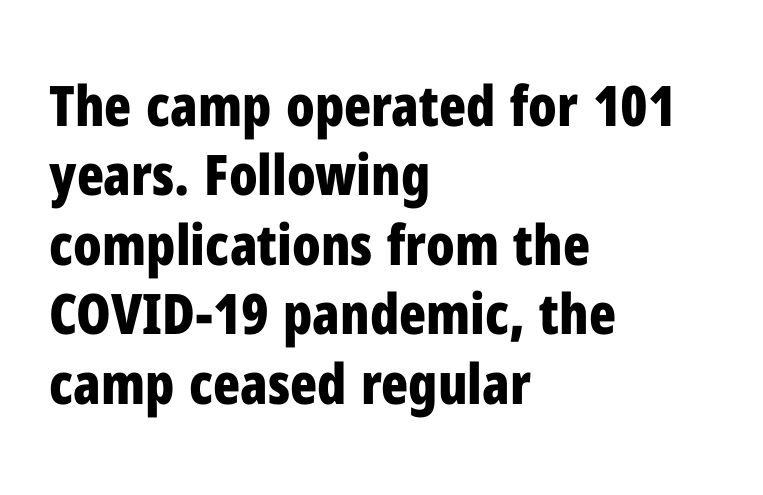
The image shows 56 px bold, condensed sans-serif type, upright; set left-aligned, line spacing 1.24x, normal letter spacing, not underlined; low stroke contrast and a medium x-height.
